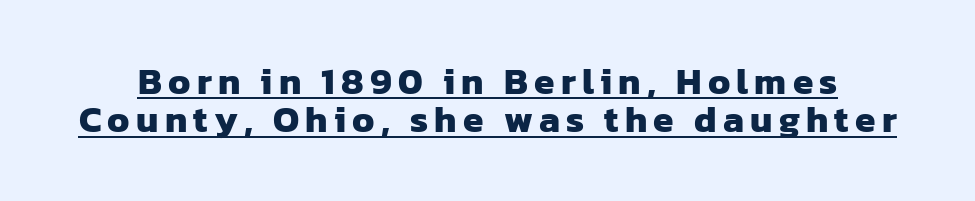
{"serif": "no", "bold": "yes", "weight": "heavy", "width": "normal", "stroke_contrast": "low", "x_height": "medium", "monospaced": "no", "underline": "yes", "line_spacing": "tight", "line_spacing_ratio": 1.04, "glyph_px": 37}
